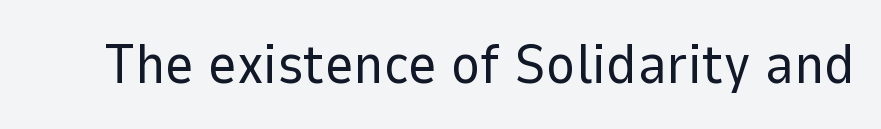
Check where the strokes stop: nothing finishes them off — pure sans. The rendering keeps characters at their native spacing. Lines of text with bare space underneath. No extra ink here — the face is not bold. You could not count columns in this text — the font is proportionally spaced. The axis of the letterforms is exactly vertical.
